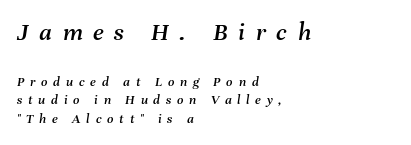
Descenders are the only things crossing below the line. In this sample the first text group is rendered at the bigger scale. The paragraph has a hard left edge and a soft right edge. Characters are canted at an angle relative to the baseline's perpendicular.
